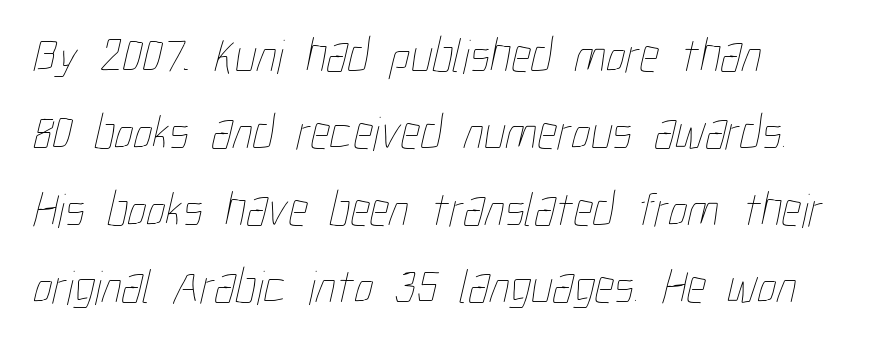
The image shows 49 px thin, condensed type; set normal line spacing (1.57x), normal letter spacing, not underlined; low stroke contrast and a medium x-height.
